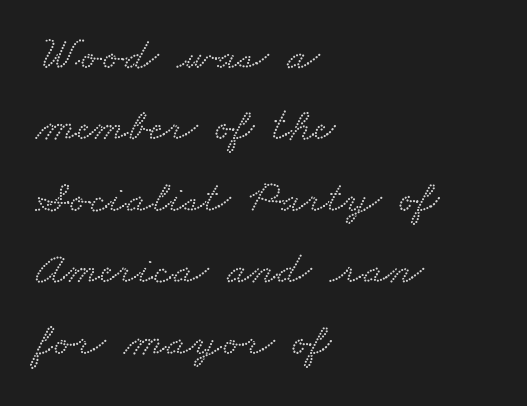
Is this a fixed-width face? No — the glyphs have proportional, varying widths. The ragged edge is on the right, which tells us the setting is flush left. Lines of text with bare space underneath. This rendering employs a face with finishing strokes, i.e., a serif. The designer left line spacing at the default. In terms of letterspacing, this is plain default setting.
